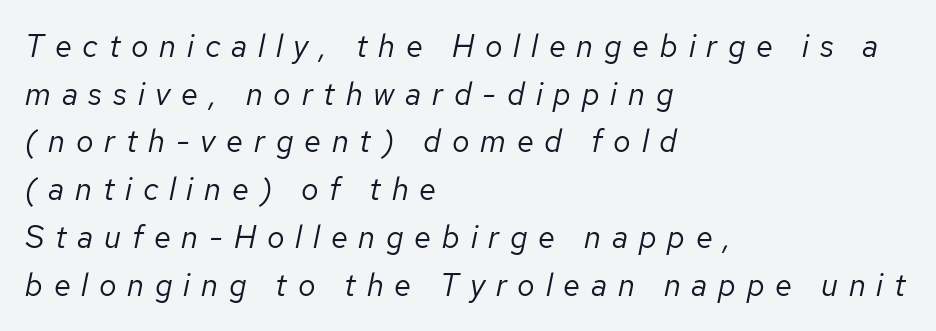
Q: Is the text bold? A: No.
Q: Is the text italic (slanted)? A: Yes, it leans right by about 12 degrees.
Q: Is the text underlined? A: No.
Q: How is the paragraph aligned? A: Left-aligned.
Q: Is the spacing between letters normal or unusually wide? A: Unusually wide.
Q: Is the spacing between lines tight, normal or loose? A: Normal.
Q: Width (condensed, normal, or wide)? A: Normal.
Q: Stroke contrast? A: Low.
Q: x-height? A: Medium.
Q: Monospaced? A: No.
